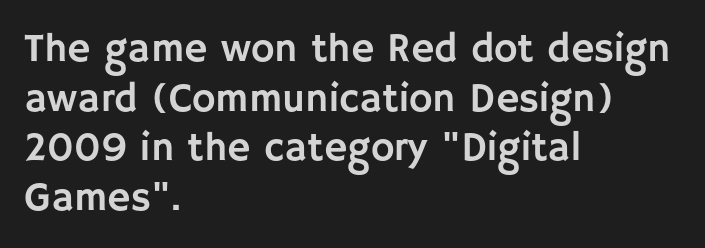
The image shows 40 px sans-serif type, upright; set left-aligned, line spacing 1.24x, normal letter spacing, not underlined; low stroke contrast and a large x-height.
